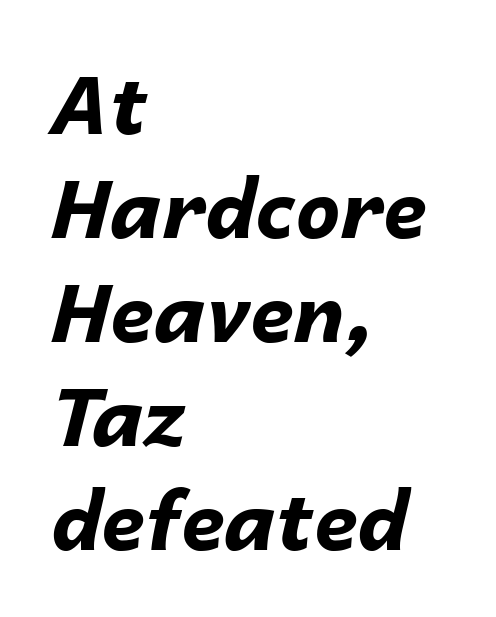
{"italic": "yes", "lean": "right", "slant_degrees": 14, "bold": "yes", "weight": "bold", "width": "normal", "stroke_contrast": "low", "x_height": "medium", "monospaced": "no", "underline": "no", "align": "left", "line_spacing": "normal", "line_spacing_ratio": 1.3, "letter_spacing": "normal", "letter_spacing_em": 0.0, "glyph_px": 80}
